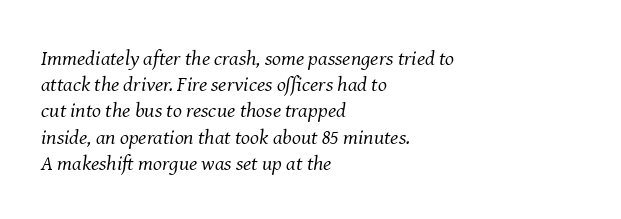
Each line starts at the same left margin while the right side varies. Looking at the ascenders, they clearly lean. A typesetter would call this leading conventional body-copy spacing. Does extra space separate the letters? No, they use regular spacing.
